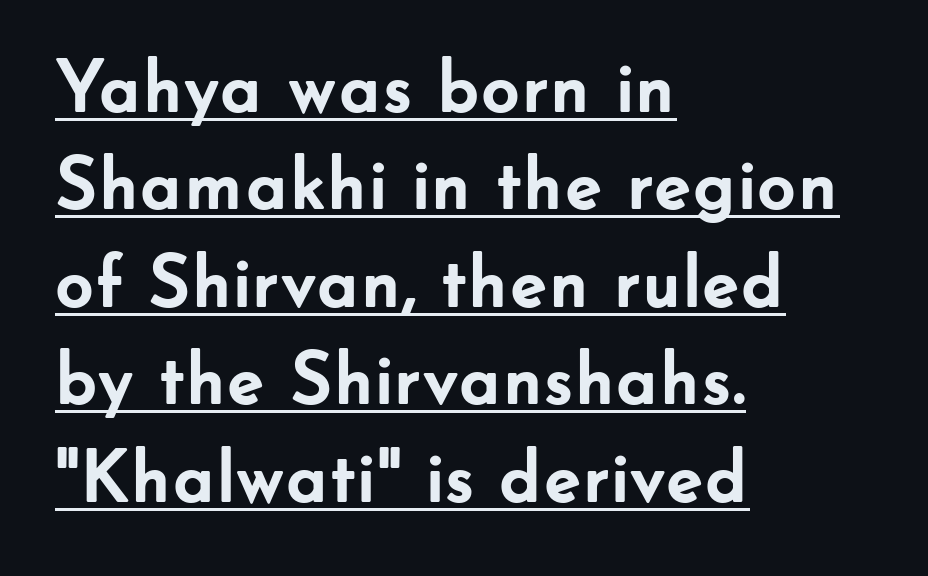
The image shows 75 px semibold sans-serif type, upright; set left-aligned, normal line spacing (1.3x), normal letter spacing, underlined; low stroke contrast and a small x-height.
